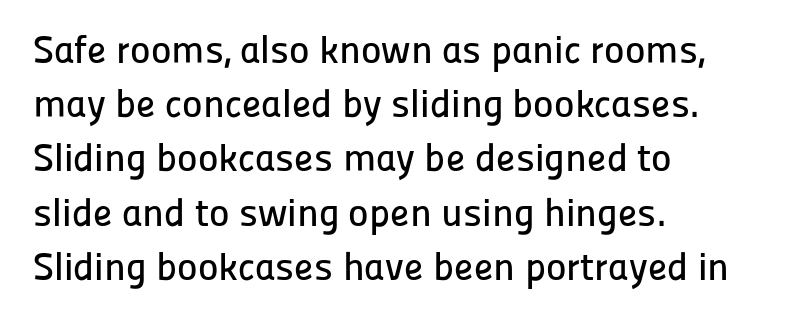
{"serif": "no", "italic": "no", "width": "normal", "stroke_contrast": "low", "x_height": "medium", "monospaced": "no", "underline": "no", "align": "left", "line_spacing": "normal", "line_spacing_ratio": 1.39, "letter_spacing": "normal", "letter_spacing_em": 0.0, "glyph_px": 39}
